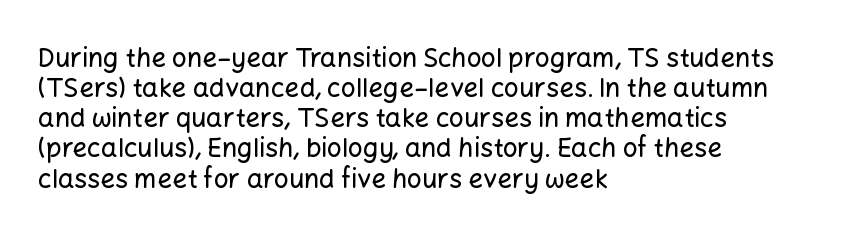
Q: Is the text italic (slanted)? A: No, it is upright.
Q: Is the text underlined? A: No.
Q: How is the paragraph aligned? A: Left-aligned.
Q: Is the spacing between letters normal or unusually wide? A: Normal.
